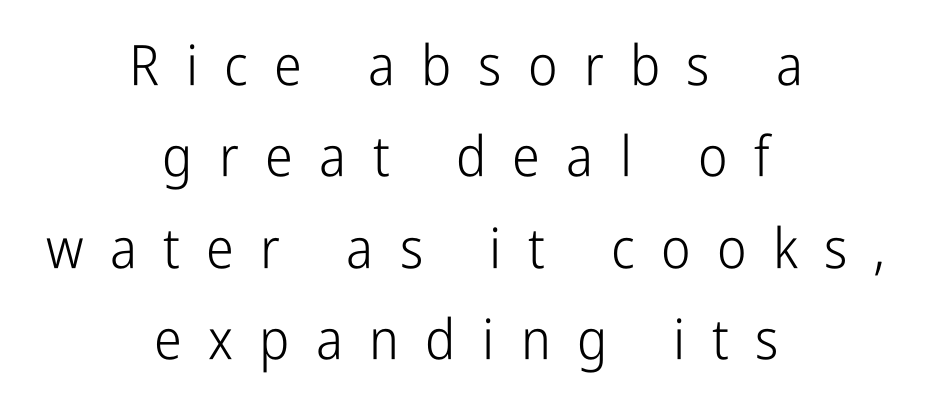
Q: Is the text bold? A: No.
Q: Is the text italic (slanted)? A: No, it is upright.
Q: Is the typeface a serif or a sans-serif typeface? A: Sans-serif.
Q: Is the text underlined? A: No.
Q: How is the paragraph aligned? A: Centered.
Q: Is the spacing between letters normal or unusually wide? A: Unusually wide.
Q: Is the spacing between lines tight, normal or loose? A: Normal.
Q: Width (condensed, normal, or wide)? A: Condensed.
Q: Stroke contrast? A: Low.
Q: x-height? A: Medium.
Q: Monospaced? A: No.
